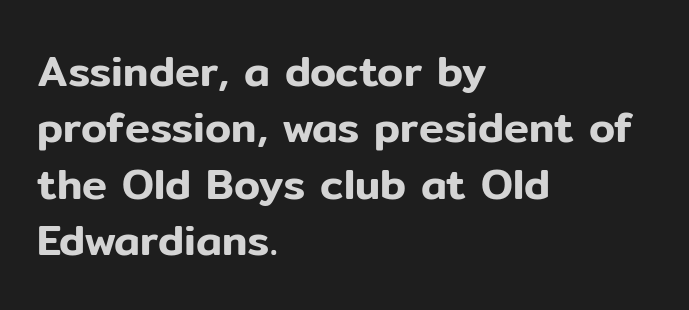
{"serif": "no", "italic": "no", "width": "normal", "stroke_contrast": "low", "x_height": "medium", "monospaced": "no", "underline": "no", "align": "left", "line_spacing": "normal", "line_spacing_ratio": 1.34, "letter_spacing": "normal", "letter_spacing_em": 0.0, "glyph_px": 42}
